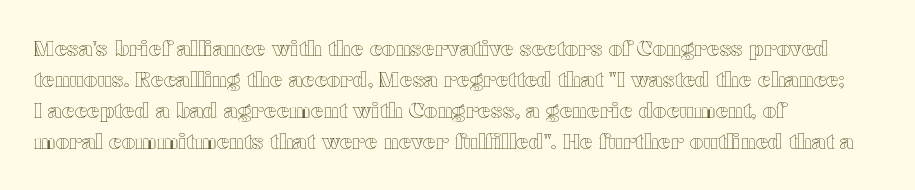
Q: Is the text italic (slanted)? A: No, it is upright.
Q: Is the text underlined? A: No.
Q: How is the paragraph aligned? A: Left-aligned.
Q: Is the spacing between letters normal or unusually wide? A: Normal.
Q: Is the spacing between lines tight, normal or loose? A: Normal.
